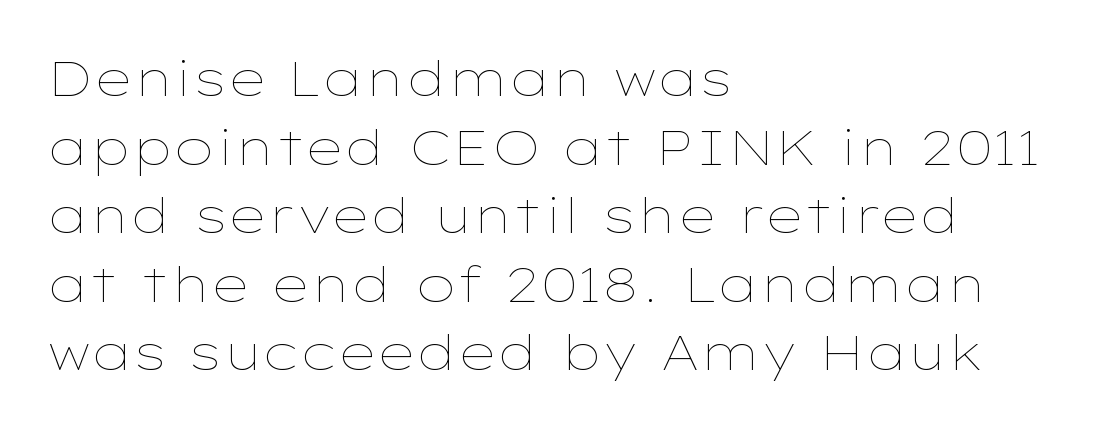
{"italic": "no", "bold": "no", "weight": "thin", "width": "wide", "stroke_contrast": "low", "x_height": "medium", "monospaced": "no", "underline": "no", "align": "left", "line_spacing": "normal", "line_spacing_ratio": 1.4, "letter_spacing": "normal", "letter_spacing_em": 0.0, "glyph_px": 49}
